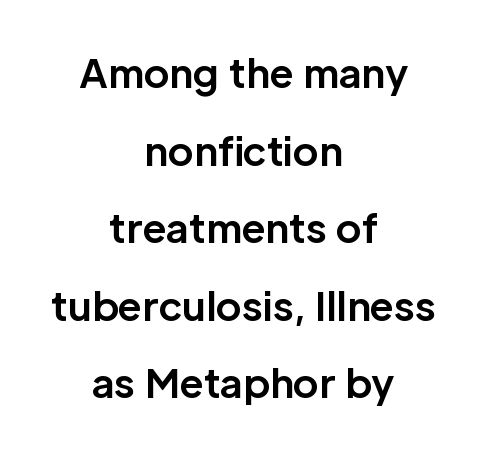
Q: Is the text bold? A: Yes.
Q: Is the text italic (slanted)? A: No, it is upright.
Q: Is the typeface a serif or a sans-serif typeface? A: Sans-serif.
Q: Is the text underlined? A: No.
Q: How is the paragraph aligned? A: Centered.
Q: Is the spacing between letters normal or unusually wide? A: Normal.
Q: Is the spacing between lines tight, normal or loose? A: Loose.
Q: Width (condensed, normal, or wide)? A: Normal.
Q: Stroke contrast? A: Low.
Q: x-height? A: Medium.
Q: Monospaced? A: No.
